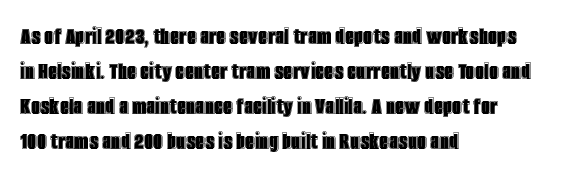
Q: Is the text italic (slanted)? A: No, it is upright.
Q: Is the text underlined? A: No.
Q: How is the paragraph aligned? A: Left-aligned.
Q: Is the spacing between letters normal or unusually wide? A: Normal.
Q: Is the spacing between lines tight, normal or loose? A: Normal.
